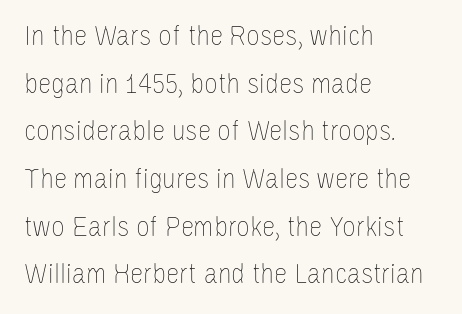
The image shows 30 px thin, condensed type, upright; set left-aligned, normal line spacing (1.59x), normal letter spacing, not underlined; low stroke contrast and a large x-height.
